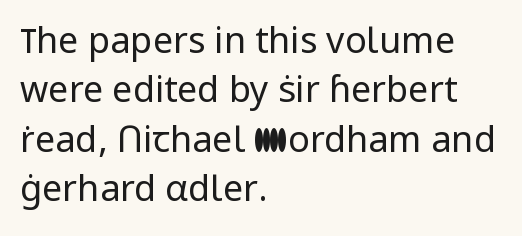
{"serif": "no", "italic": "no", "bold": "no", "weight": "regular", "width": "normal", "stroke_contrast": "low", "x_height": "medium", "monospaced": "no", "underline": "no", "align": "left", "line_spacing": "normal", "line_spacing_ratio": 1.37, "letter_spacing": "normal", "letter_spacing_em": 0.0, "glyph_px": 36}
